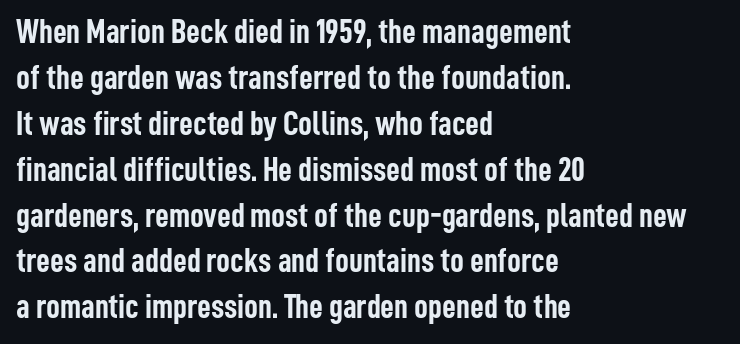
This sample has the flowing, uneven cadence of proportional lettering. Every letter is thick-stroked: bold, no question. A student would call this left alignment; a typographer would say flush left, rag right. The text was rendered using a sans face with plain stroke endings. The tracking reads as untouched default to a designer's eye.
